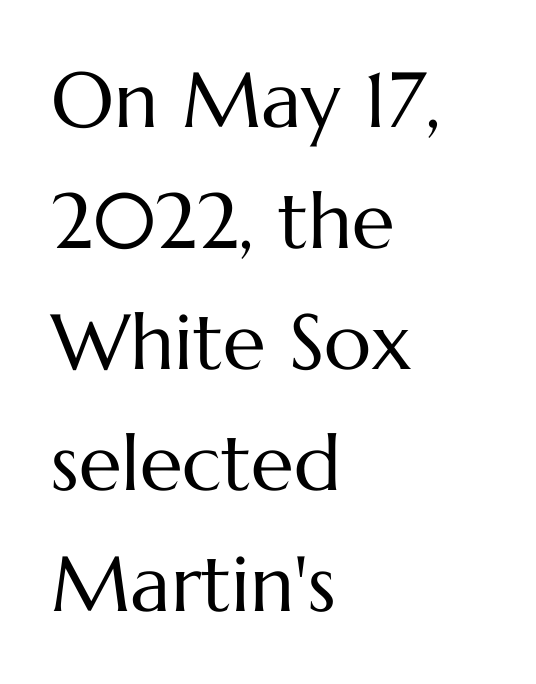
The image shows 78 px regular-weight type, upright; set left-aligned, normal line spacing (1.55x), normal letter spacing, not underlined; medium stroke contrast and a medium x-height.
